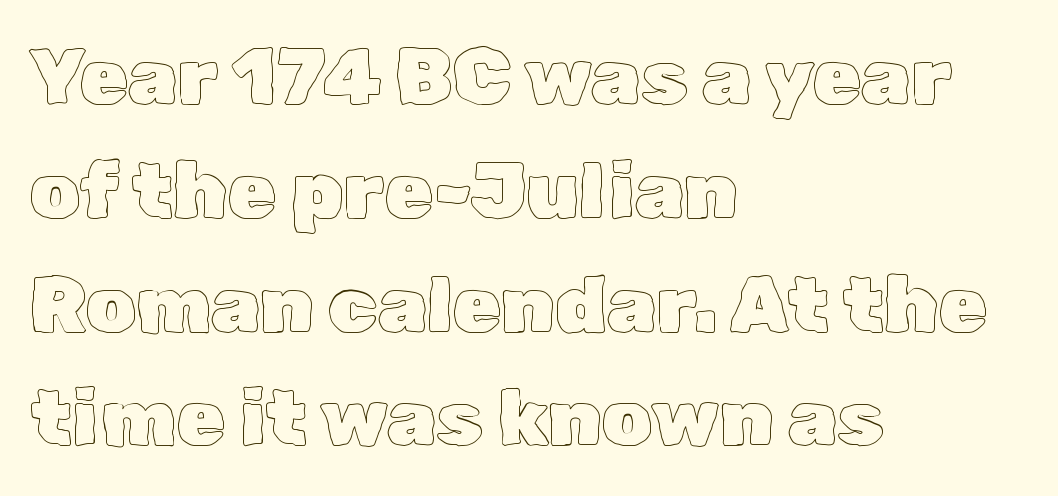
Q: Is the text italic (slanted)? A: No, it is upright.
Q: Is the text underlined? A: No.
Q: How is the paragraph aligned? A: Left-aligned.
Q: Is the spacing between letters normal or unusually wide? A: Normal.
Q: Is the spacing between lines tight, normal or loose? A: Normal.
Q: Width (condensed, normal, or wide)? A: Normal.
Q: x-height? A: Medium.
Q: Monospaced? A: No.
